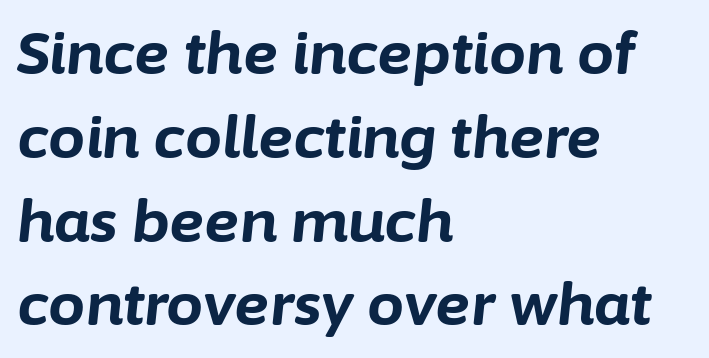
The image shows 59 px bold type, italic (leaning right); set left-aligned, normal line spacing (1.42x), normal letter spacing, not underlined; low stroke contrast and a medium x-height.
